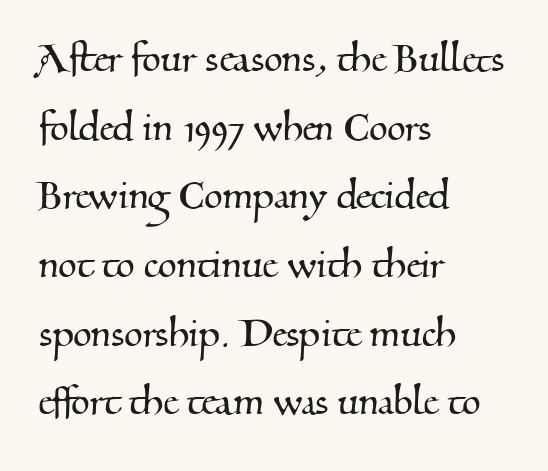
The image shows 48 px serif type; set left-aligned, normal line spacing (1.43x), normal letter spacing, not underlined; medium stroke contrast and a small x-height.
